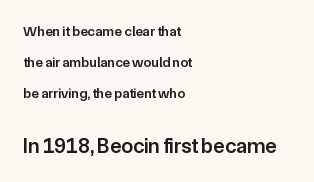
The image shows 21 px text type, upright; set left-aligned, loose line spacing (2.21x), normal letter spacing, not underlined; the second (bottom) block is 1.5x larger.
